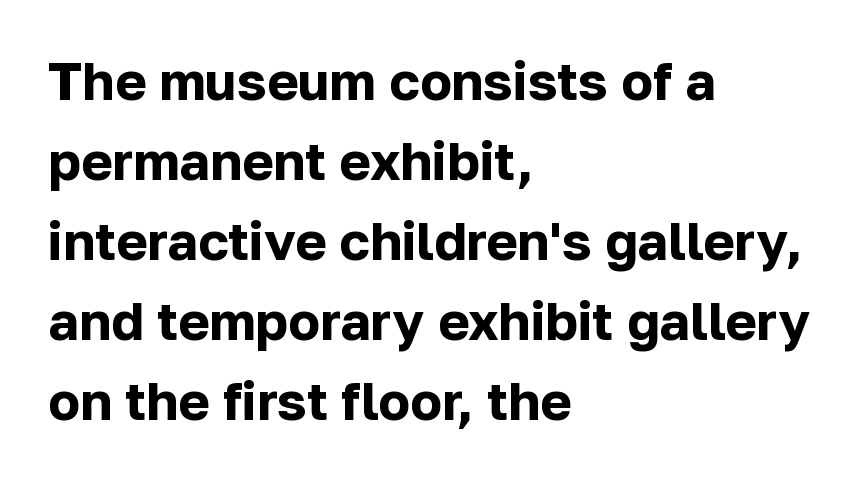
A typesetter would call this proportional, since set widths differ per character. This is heavy type, rendered in bold. These lines keep a tight, regular rhythm from letter to letter. The gap between lines stays unmarked. Reading down the column, the eye jumps a familiar distance to each next line.
